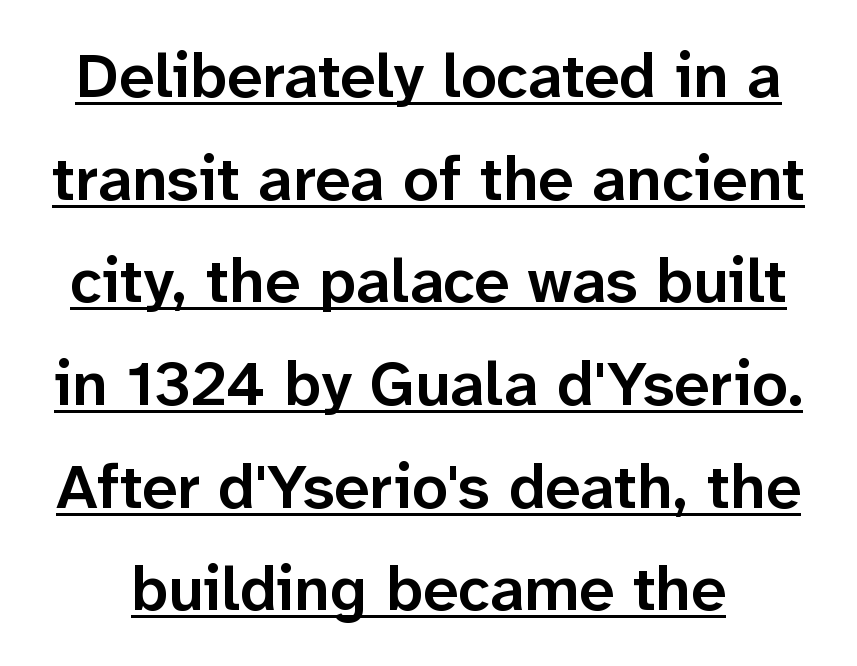
Q: Is the text bold? A: Semi-bold.
Q: Is the text italic (slanted)? A: No, it is upright.
Q: Is the typeface a serif or a sans-serif typeface? A: Sans-serif.
Q: Is the text underlined? A: Yes.
Q: Is the spacing between letters normal or unusually wide? A: Normal.
Q: Is the spacing between lines tight, normal or loose? A: Normal.
Q: Width (condensed, normal, or wide)? A: Normal.
Q: Stroke contrast? A: Low.
Q: x-height? A: Medium.
Q: Monospaced? A: No.
